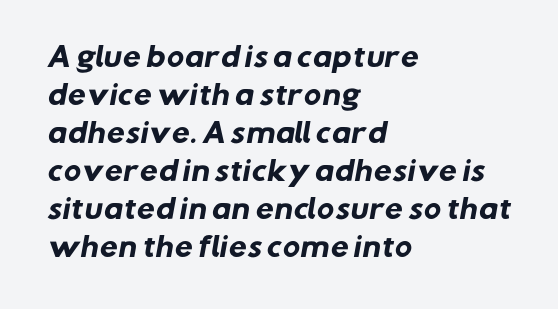
Q: Is the text bold? A: Yes.
Q: Is the text underlined? A: No.
Q: How is the paragraph aligned? A: Left-aligned.
Q: Is the spacing between letters normal or unusually wide? A: Normal.
Q: Is the spacing between lines tight, normal or loose? A: Normal.
